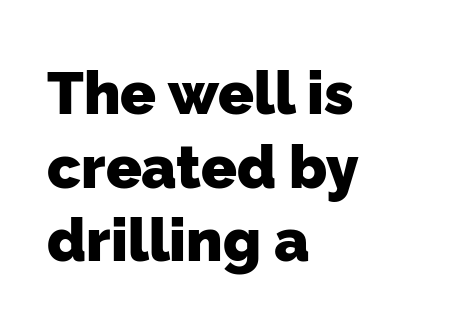
Q: Is the text bold? A: Yes.
Q: Is the typeface a serif or a sans-serif typeface? A: Sans-serif.
Q: Is the text underlined? A: No.
Q: How is the paragraph aligned? A: Left-aligned.
Q: Is the spacing between letters normal or unusually wide? A: Normal.
Q: Is the spacing between lines tight, normal or loose? A: Normal.
Q: Width (condensed, normal, or wide)? A: Normal.
Q: Stroke contrast? A: Low.
Q: x-height? A: Medium.
Q: Monospaced? A: No.
